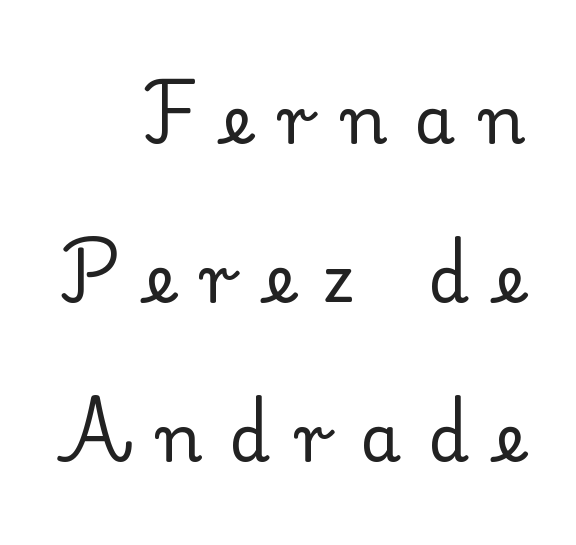
{"serif": "yes", "italic": "no", "bold": "no", "weight": "regular", "width": "normal", "stroke_contrast": "low", "x_height": "small", "monospaced": "no", "underline": "no", "align": "right", "line_spacing": "loose", "line_spacing_ratio": 2.45, "letter_spacing": "wide", "letter_spacing_em": 0.42, "glyph_px": 65}
